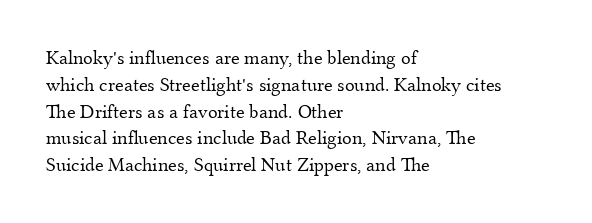
{"italic": "no", "bold": "no", "underline": "no", "align": "left", "line_spacing": "normal", "line_spacing_ratio": 1.34, "letter_spacing": "normal", "letter_spacing_em": 0.0, "glyph_px": 20}
